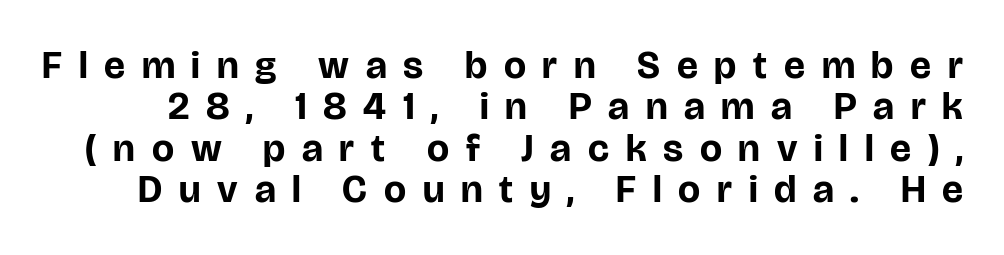
{"serif": "no", "italic": "no", "bold": "yes", "weight": "bold", "width": "normal", "stroke_contrast": "low", "x_height": "large", "monospaced": "no", "underline": "no", "line_spacing": "tight", "line_spacing_ratio": 1.06, "letter_spacing": "wide", "letter_spacing_em": 0.43, "glyph_px": 39}
